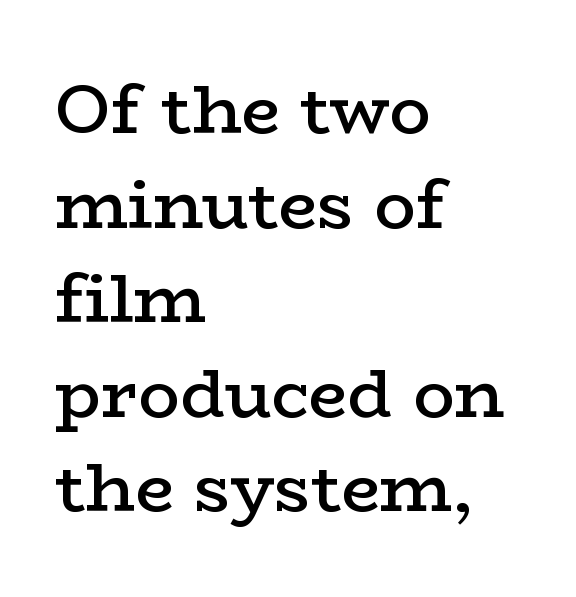
Q: Is the text bold? A: Semi-bold.
Q: Is the text italic (slanted)? A: No, it is upright.
Q: Is the typeface a serif or a sans-serif typeface? A: Serif.
Q: Is the text underlined? A: No.
Q: How is the paragraph aligned? A: Left-aligned.
Q: Is the spacing between letters normal or unusually wide? A: Normal.
Q: Is the spacing between lines tight, normal or loose? A: Normal.
Q: Width (condensed, normal, or wide)? A: Wide.
Q: Stroke contrast? A: Low.
Q: x-height? A: Medium.
Q: Monospaced? A: No.
